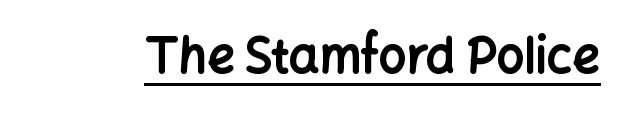
Q: Is the text bold? A: Yes.
Q: Is the text italic (slanted)? A: No, it is upright.
Q: Is the typeface a serif or a sans-serif typeface? A: Sans-serif.
Q: Is the text underlined? A: Yes.
Q: Is the spacing between letters normal or unusually wide? A: Normal.
Q: Width (condensed, normal, or wide)? A: Normal.
Q: Stroke contrast? A: Low.
Q: x-height? A: Medium.
Q: Monospaced? A: No.
